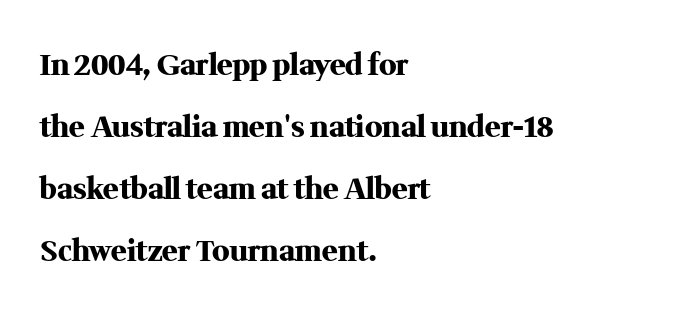
Descenders are the only things crossing below the line. Here the glyphs are tracked normally, forming tight word shapes. The face used here has the dense, thick strokes of a bold. The typeface chosen for these lines features serifs.
